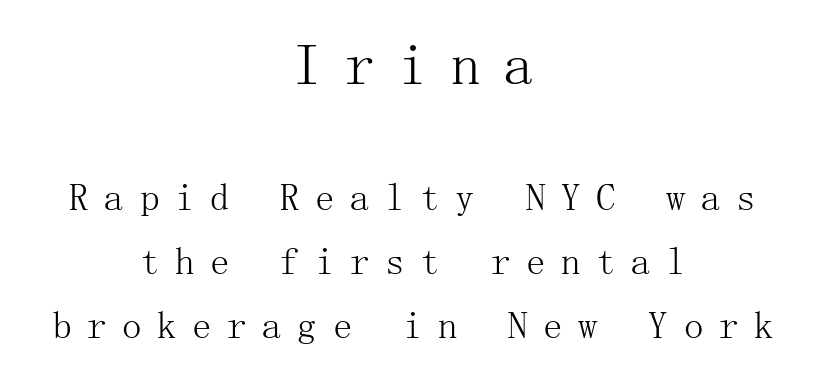
Q: Is the text bold? A: No.
Q: Is the text italic (slanted)? A: No, it is upright.
Q: Is the typeface a serif or a sans-serif typeface? A: Serif.
Q: Is the text underlined? A: No.
Q: How is the paragraph aligned? A: Centered.
Q: Is the spacing between letters normal or unusually wide? A: Unusually wide.
Q: Is the spacing between lines tight, normal or loose? A: Normal.
Q: Which block of text is set in a larger size, the first (top) or the second (bottom)? A: The first (top) one.
Q: Width (condensed, normal, or wide)? A: Normal.
Q: Stroke contrast? A: Medium.
Q: x-height? A: Medium.
